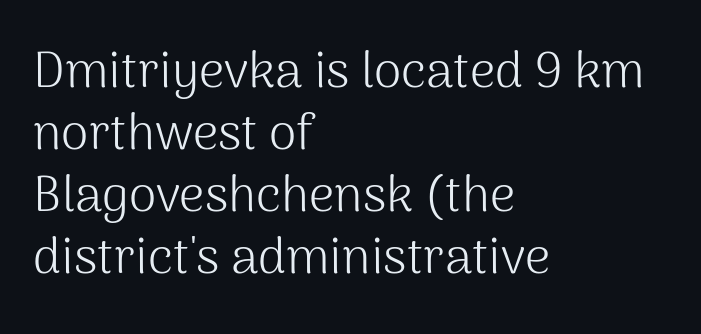
The image shows 50 px light sans-serif type, upright; set left-aligned, line spacing 1.24x, normal letter spacing, not underlined; medium stroke contrast and a medium x-height.
